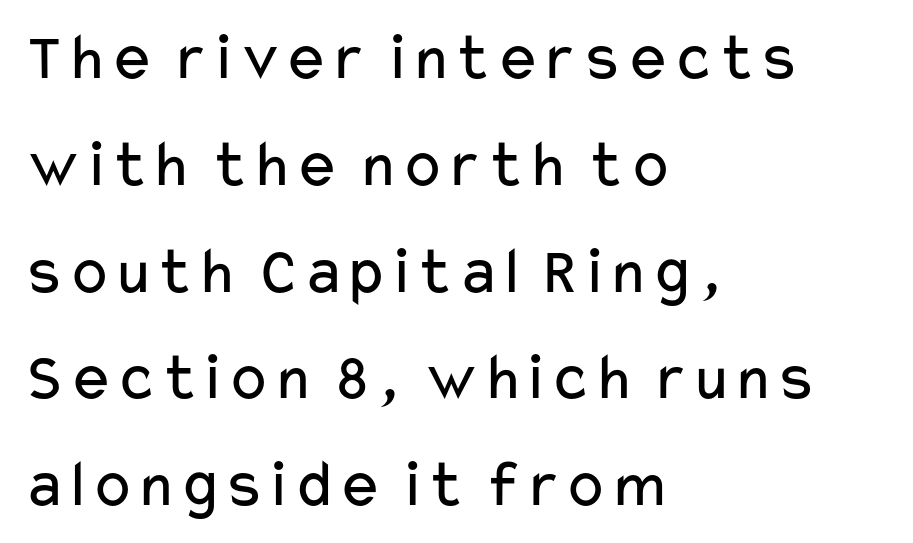
Caption: multi-line text, flush left, ragged right. A clean baseline with only descenders dipping below it. The face looks like a standard text weight, possibly lighter. Regarding serifs, this sample does without them. The axis of the letterforms is exactly vertical. You could call the tracking neutral — neither tight nor loose.
